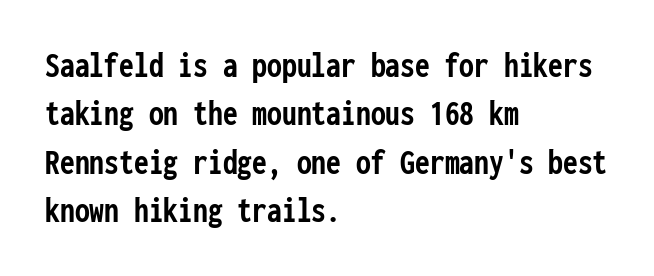
Q: Is the text bold? A: Yes.
Q: Is the text italic (slanted)? A: No, it is upright.
Q: Is the typeface a serif or a sans-serif typeface? A: Sans-serif.
Q: Is the text underlined? A: No.
Q: How is the paragraph aligned? A: Left-aligned.
Q: Is the spacing between letters normal or unusually wide? A: Normal.
Q: Is the spacing between lines tight, normal or loose? A: Normal.
Q: Width (condensed, normal, or wide)? A: Condensed.
Q: Stroke contrast? A: Low.
Q: x-height? A: Medium.
Q: Monospaced? A: Yes.
